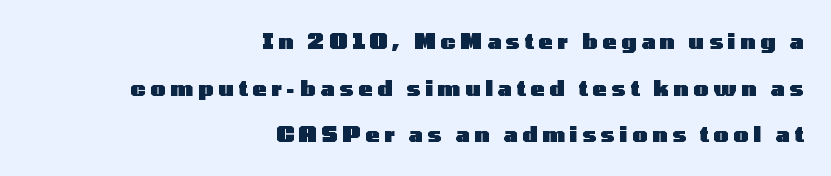
Q: Is the text bold? A: Yes.
Q: Is the text italic (slanted)? A: No, it is upright.
Q: Is the text underlined? A: No.
Q: How is the paragraph aligned? A: Right-aligned.
Q: Is the spacing between letters normal or unusually wide? A: Unusually wide.
Q: Is the spacing between lines tight, normal or loose? A: Loose.
